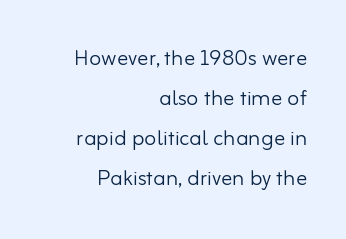
Q: Is the text bold? A: No.
Q: Is the text italic (slanted)? A: No, it is upright.
Q: Is the typeface a serif or a sans-serif typeface? A: Sans-serif.
Q: Is the text underlined? A: No.
Q: How is the paragraph aligned? A: Right-aligned.
Q: Is the spacing between letters normal or unusually wide? A: Normal.
Q: Is the spacing between lines tight, normal or loose? A: Normal.
Q: Width (condensed, normal, or wide)? A: Normal.
Q: Stroke contrast? A: Low.
Q: x-height? A: Small.
Q: Monospaced? A: No.
